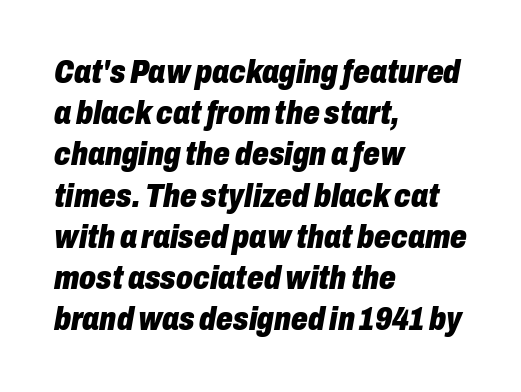
Q: Is the text bold? A: Yes.
Q: Is the text italic (slanted)? A: Yes, it leans right by about 10 degrees.
Q: Is the text underlined? A: No.
Q: How is the paragraph aligned? A: Left-aligned.
Q: Is the spacing between letters normal or unusually wide? A: Normal.
Q: Is the spacing between lines tight, normal or loose? A: Normal.
Q: Width (condensed, normal, or wide)? A: Condensed.
Q: Stroke contrast? A: Low.
Q: x-height? A: Medium.
Q: Monospaced? A: No.
